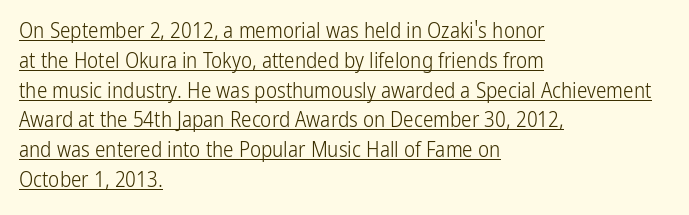
The image shows 21 px text type, upright; set left-aligned, normal line spacing (1.42x), normal letter spacing, underlined.
